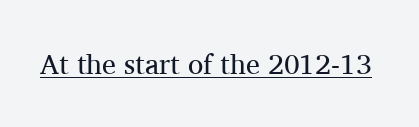
{"serif": "yes", "italic": "no", "bold": "no", "weight": "regular", "width": "normal", "stroke_contrast": "medium", "x_height": "medium", "monospaced": "no", "underline": "yes", "letter_spacing": "normal", "letter_spacing_em": 0.0, "glyph_px": 28}
